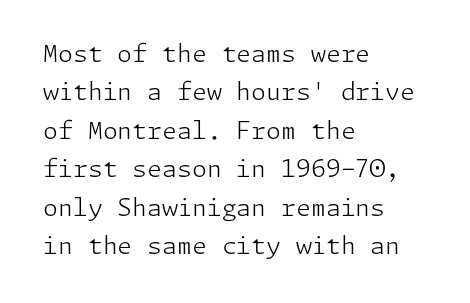
Q: Is the text bold? A: No.
Q: Is the text italic (slanted)? A: No, it is upright.
Q: Is the text underlined? A: No.
Q: How is the paragraph aligned? A: Left-aligned.
Q: Is the spacing between letters normal or unusually wide? A: Normal.
Q: Is the spacing between lines tight, normal or loose? A: Normal.
